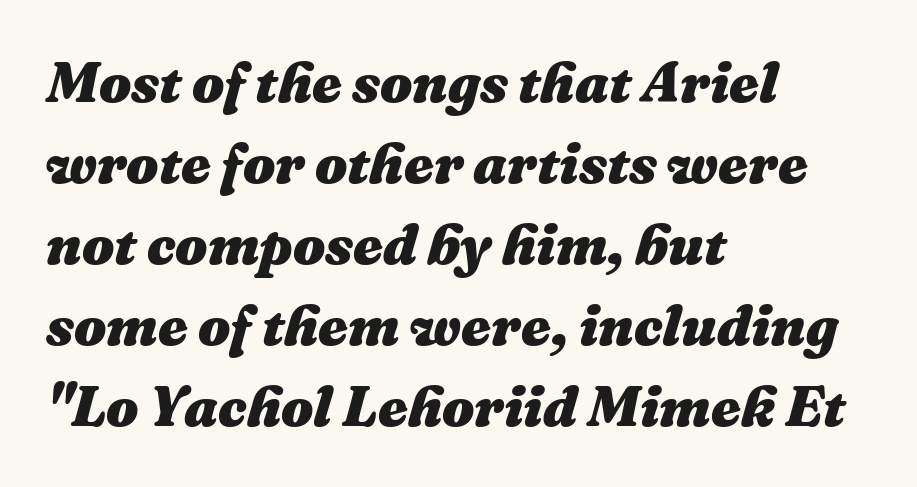
Default kerning and tracking; the words read as compact shapes. Compared with an ordinary text face, these strokes are far heavier — a full bold. You can tell it's italic because the verticals aren't actually vertical. Anything drawn beneath the words? Only blank space. Normally led — the rows are evenly, conventionally spaced.
